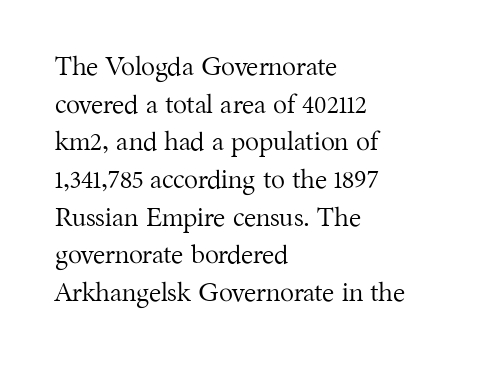
{"italic": "no", "bold": "no", "underline": "no", "align": "left", "line_spacing": "normal", "line_spacing_ratio": 1.45, "letter_spacing": "normal", "letter_spacing_em": 0.0, "glyph_px": 26}
